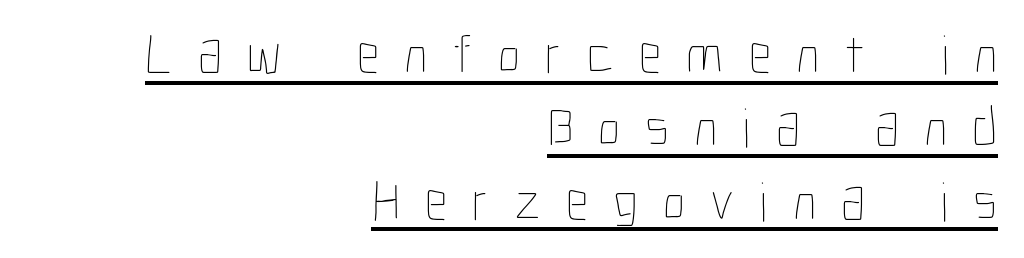
Underlining? Definitely there. Line spacing here is normal. The passage is arranged like a letterhead date or caption credit — flush right. How are the letters spaced? Widely, with obvious added tracking. This is the regular roman posture of the typeface. The passage shown is typed in a proportional face where columns would drift.
